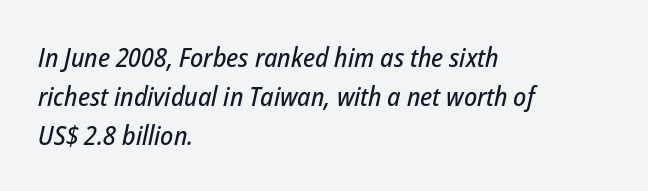
Q: Is the text italic (slanted)? A: Yes, it leans right by about 12 degrees.
Q: Is the text underlined? A: No.
Q: How is the paragraph aligned? A: Left-aligned.
Q: Is the spacing between letters normal or unusually wide? A: Normal.
Q: Is the spacing between lines tight, normal or loose? A: Normal.
